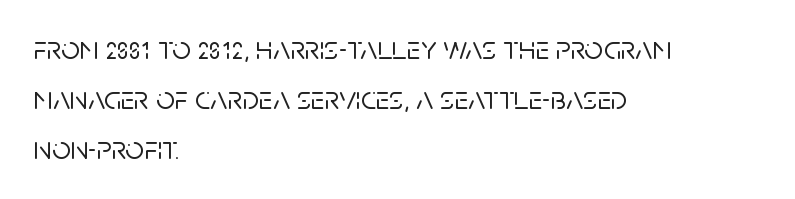
The image shows 33 px sans-serif type, upright; set left-aligned, normal line spacing (1.52x), normal letter spacing, not underlined; low stroke contrast and a large x-height.
